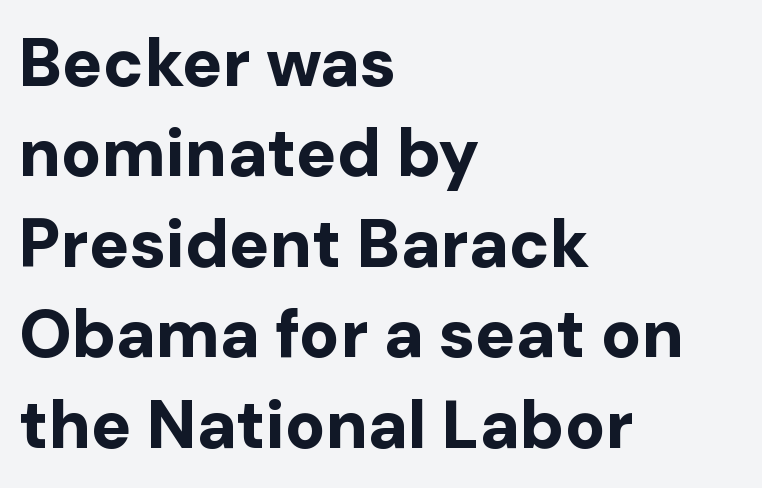
The image shows 67 px bold sans-serif type, upright; set left-aligned, normal line spacing (1.35x), normal letter spacing, not underlined; low stroke contrast and a medium x-height.
